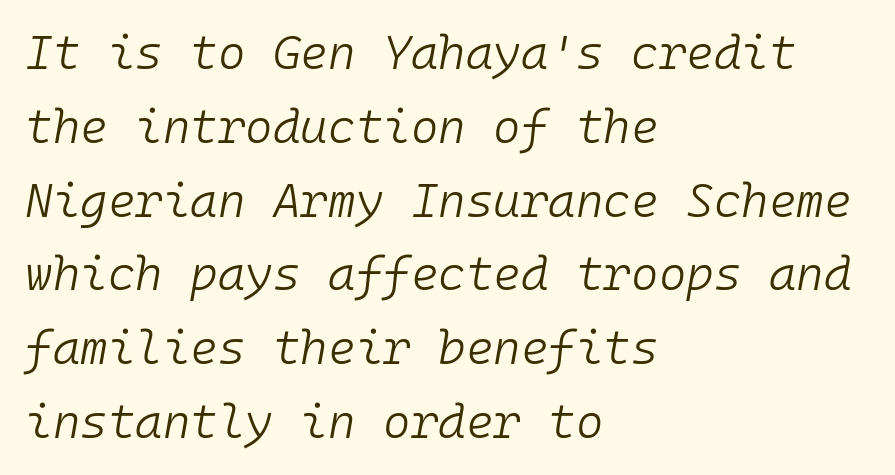
The image shows 47 px light type, italic (leaning right), monospaced; set left-aligned, normal line spacing (1.57x), normal letter spacing, not underlined; low stroke contrast and a medium x-height.
